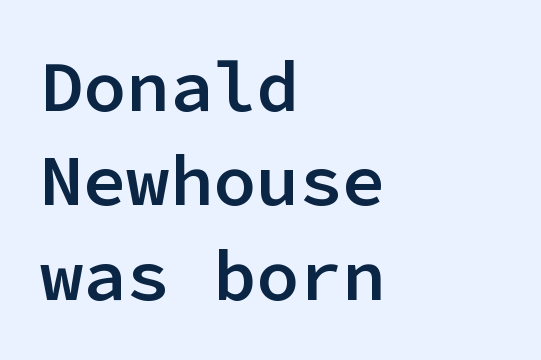
Q: Is the text bold? A: Semi-bold.
Q: Is the text italic (slanted)? A: No, it is upright.
Q: Is the typeface a serif or a sans-serif typeface? A: Sans-serif.
Q: Is the text underlined? A: No.
Q: How is the paragraph aligned? A: Left-aligned.
Q: Is the spacing between letters normal or unusually wide? A: Normal.
Q: Is the spacing between lines tight, normal or loose? A: Normal.
Q: Width (condensed, normal, or wide)? A: Normal.
Q: Stroke contrast? A: Low.
Q: x-height? A: Medium.
Q: Monospaced? A: Yes.
